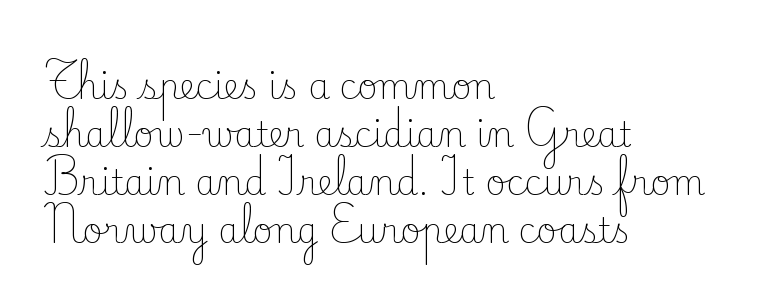
Unlike a clean sans, this face finishes its strokes with serifs. The foot of each line stays bare and open. A roman cut, with each character standing at attention. Letter spacing: default. Heaviness? Minimal to ordinary, like unemphasized prose.
